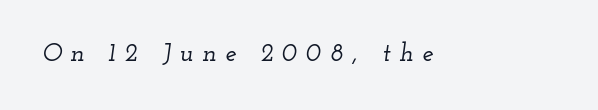
{"italic": "yes", "lean": "right", "slant_degrees": 12, "underline": "no", "letter_spacing": "wide", "letter_spacing_em": 0.35, "glyph_px": 25}
